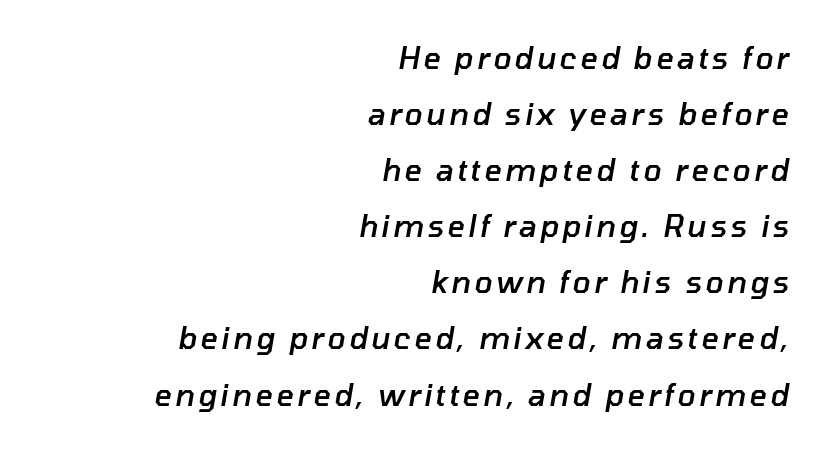
{"italic": "yes", "lean": "right", "slant_degrees": 10, "bold": "semi", "weight": "semibold", "width": "normal", "stroke_contrast": "low", "x_height": "medium", "monospaced": "no", "underline": "no", "align": "right", "line_spacing_ratio": 1.87, "glyph_px": 30}
